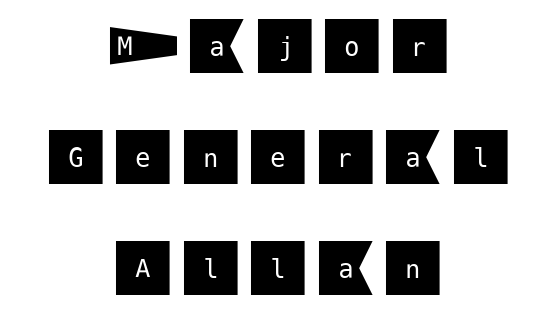
These lines are composed in type without serifs. Anything drawn beneath the words? Only blank space. The lettering holds an erect, upright posture throughout. Centered paragraph, ragged on both sides.
